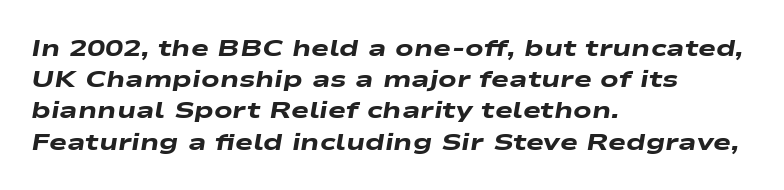
Q: Is the text bold? A: Yes.
Q: Is the text italic (slanted)? A: Yes, it leans right by about 9 degrees.
Q: Is the text underlined? A: No.
Q: How is the paragraph aligned? A: Left-aligned.
Q: Is the spacing between letters normal or unusually wide? A: Normal.
Q: Is the spacing between lines tight, normal or loose? A: Normal.
